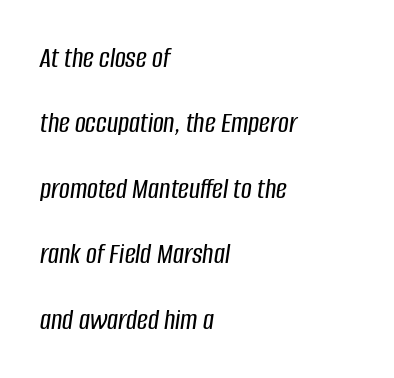
Short note: letters normally spaced. These lines stack with their left ends in a neat column. The typography opts for an oblique posture over an upright one. The space beneath each line is pristine and unruled. In terms of leading, this rendering errs on the spacious side. Note the varied advance widths — an 'i' is clearly narrower than an 'm'.
